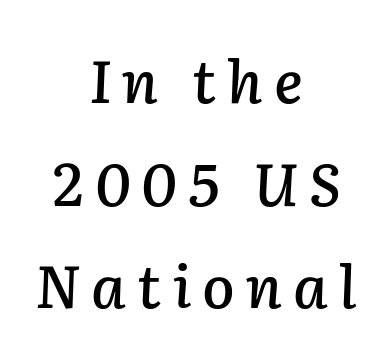
Q: Is the text italic (slanted)? A: Yes, it leans right by about 2 degrees.
Q: Is the text underlined? A: No.
Q: How is the paragraph aligned? A: Centered.
Q: Width (condensed, normal, or wide)? A: Normal.
Q: Stroke contrast? A: Low.
Q: x-height? A: Medium.
Q: Monospaced? A: No.
